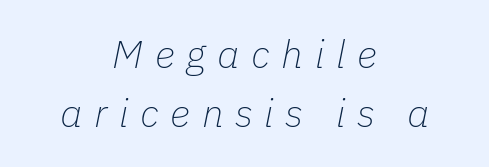
A typesetter would call this heavily tracked-out type. The text carries the slant typical of an italic or oblique font. Stem width sits at or under what a default text font uses. Beneath every word, the page is bare. If you folded the block vertically in half, each line would mirror itself in length. Think of a printed novel: that variable character pitch is what you see here.
